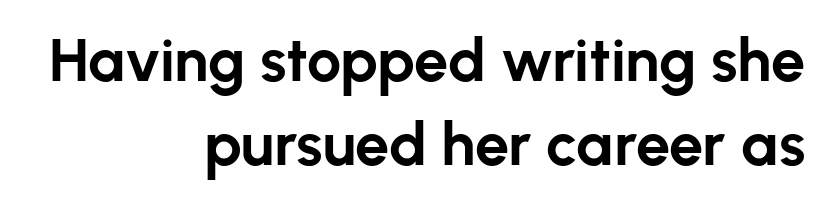
{"serif": "no", "italic": "no", "bold": "yes", "weight": "bold", "width": "normal", "stroke_contrast": "low", "x_height": "medium", "monospaced": "no", "underline": "no", "align": "right", "line_spacing": "normal", "line_spacing_ratio": 1.38, "letter_spacing": "normal", "letter_spacing_em": 0.0, "glyph_px": 61}
